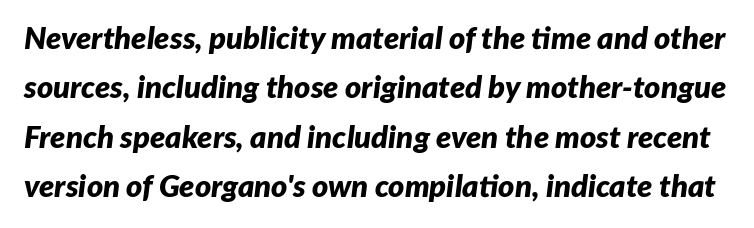
Q: Is the text bold? A: Yes.
Q: Is the text italic (slanted)? A: Yes, it leans right by about 7 degrees.
Q: Is the text underlined? A: No.
Q: Is the spacing between letters normal or unusually wide? A: Normal.
Q: Is the spacing between lines tight, normal or loose? A: Normal.
Q: Width (condensed, normal, or wide)? A: Normal.
Q: Stroke contrast? A: Low.
Q: x-height? A: Medium.
Q: Monospaced? A: No.
